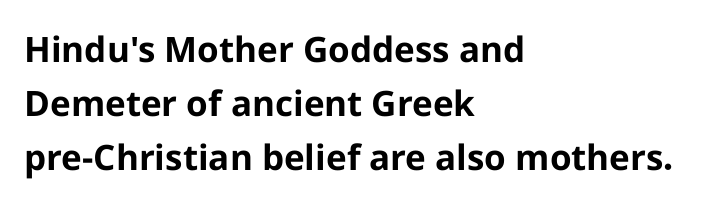
{"serif": "no", "italic": "no", "bold": "yes", "weight": "bold", "width": "normal", "stroke_contrast": "low", "x_height": "medium", "monospaced": "no", "underline": "no", "align": "left", "line_spacing": "normal", "line_spacing_ratio": 1.54, "letter_spacing": "normal", "letter_spacing_em": 0.0, "glyph_px": 35}
